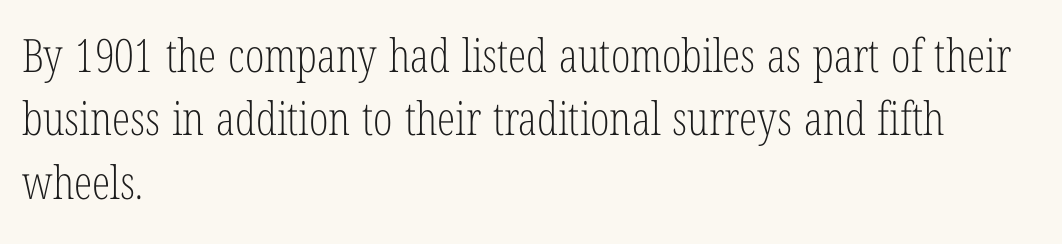
The image shows 46 px light, condensed serif type, upright; set left-aligned, normal line spacing (1.38x), normal letter spacing, not underlined; low stroke contrast and a medium x-height.
